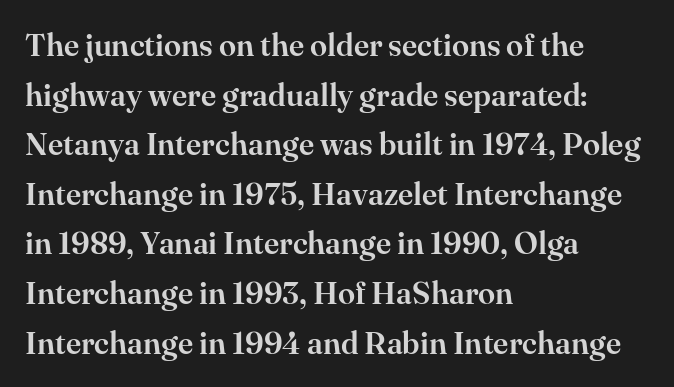
Q: Is the text italic (slanted)? A: No, it is upright.
Q: Is the typeface a serif or a sans-serif typeface? A: Serif.
Q: Is the text underlined? A: No.
Q: How is the paragraph aligned? A: Left-aligned.
Q: Is the spacing between letters normal or unusually wide? A: Normal.
Q: Is the spacing between lines tight, normal or loose? A: Normal.
Q: Width (condensed, normal, or wide)? A: Normal.
Q: Stroke contrast? A: High.
Q: x-height? A: Small.
Q: Monospaced? A: No.
